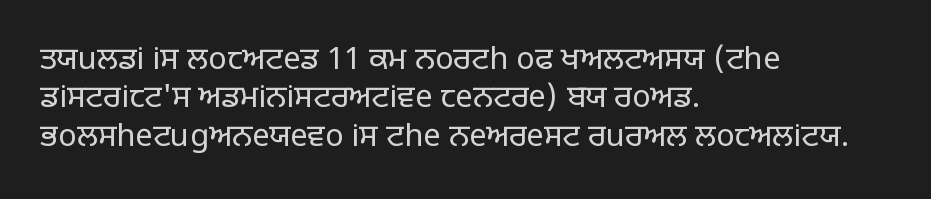
The image shows 31 px light sans-serif type, upright; set left-aligned, line spacing 1.24x, normal letter spacing, not underlined; low stroke contrast and a large x-height.
